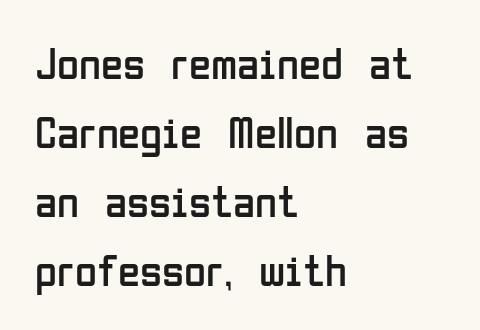
The image shows 45 px regular-weight, condensed sans-serif type, upright; set left-aligned, normal line spacing (1.53x), normal letter spacing, not underlined; low stroke contrast and a medium x-height.
